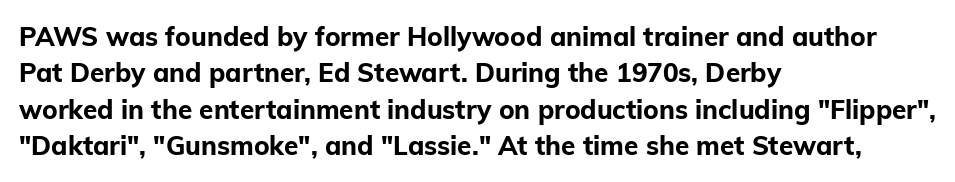
{"italic": "no", "bold": "yes", "underline": "no", "align": "left", "line_spacing": "normal", "line_spacing_ratio": 1.4, "letter_spacing": "normal", "letter_spacing_em": 0.0, "glyph_px": 26}
